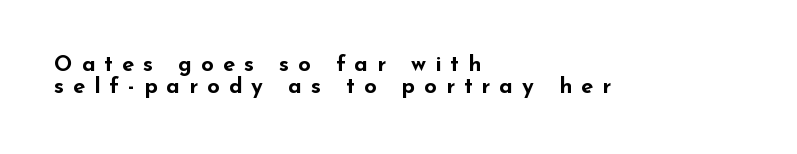
Q: Is the text bold? A: Yes.
Q: Is the text italic (slanted)? A: No, it is upright.
Q: Is the text underlined? A: No.
Q: How is the paragraph aligned? A: Left-aligned.
Q: Is the spacing between letters normal or unusually wide? A: Unusually wide.
Q: Is the spacing between lines tight, normal or loose? A: Tight.
